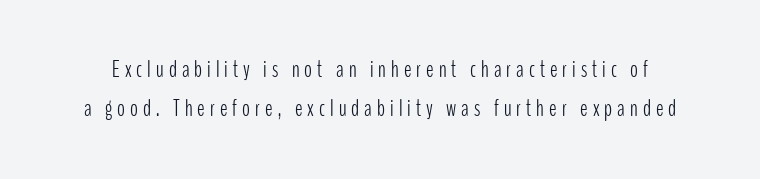
This is not heavy type; no bold has been used. Posture: straight, roman, zero tilt. Words float on clear page, feet unadorned. Look at the tracking — it's clearly loosened, letters drifting apart. What's the leading like? Ordinary, nothing unusual.
